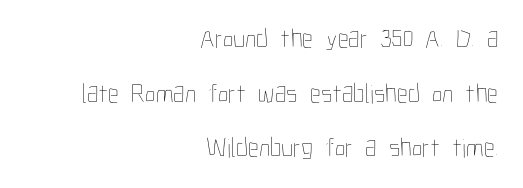
The image shows 27 px text type, upright; set right-aligned, loose line spacing (2.02x), normal letter spacing, not underlined.
